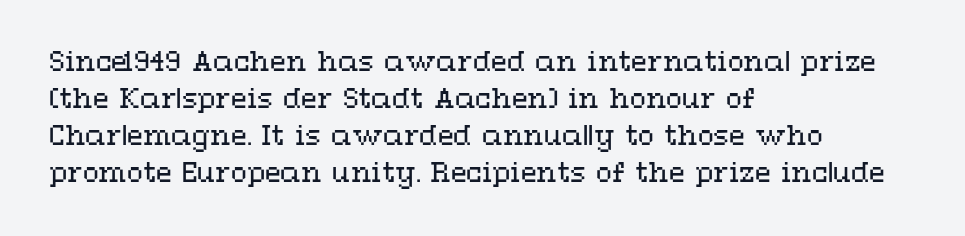
Rule under the text: the space is simply empty. The tracking reads as untouched default to a designer's eye. Compared with a typical body face, this is equally light or lighter still. A student would call this left alignment; a typographer would say flush left, rag right. The rows are spaced the way most documents space them.
